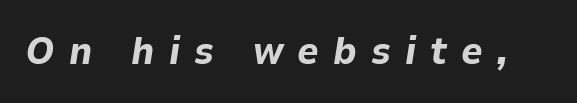
The image shows 38 px bold type, italic (leaning right); set unusually wide letter spacing (+0.37 em), not underlined; low stroke contrast and a medium x-height.
